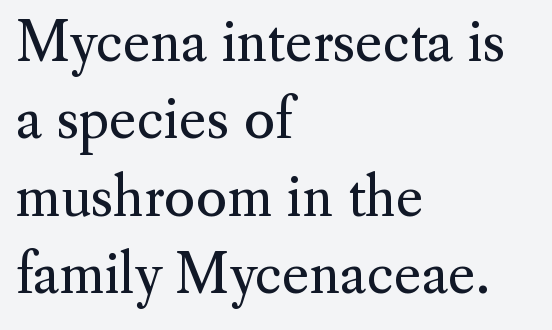
The image shows 53 px regular-weight serif type, upright; set left-aligned, normal line spacing (1.46x), normal letter spacing, not underlined; medium stroke contrast and a small x-height.
